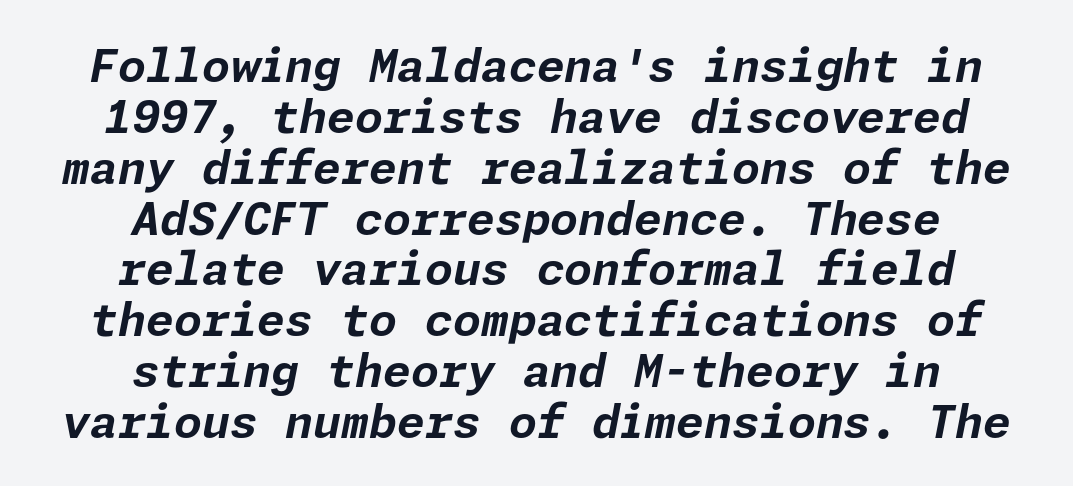
The vertical gap from one line to the next is small. Compared with typical body copy, the letter spacing here is the same. The strip under each line holds only bare page. The paragraph shown floats in the horizontal middle.
